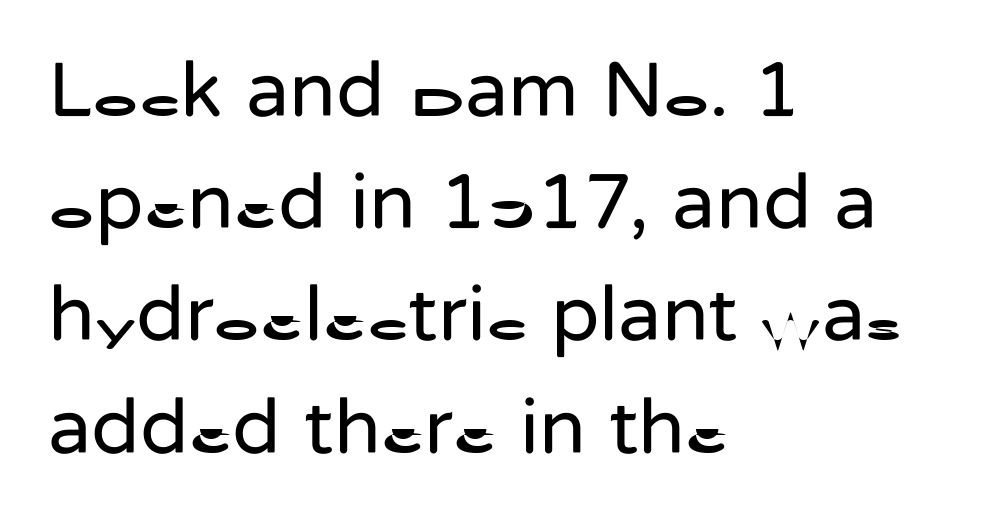
The image shows 79 px regular-weight sans-serif type, upright; set left-aligned, normal line spacing (1.42x), normal letter spacing, not underlined; low stroke contrast and a medium x-height.
